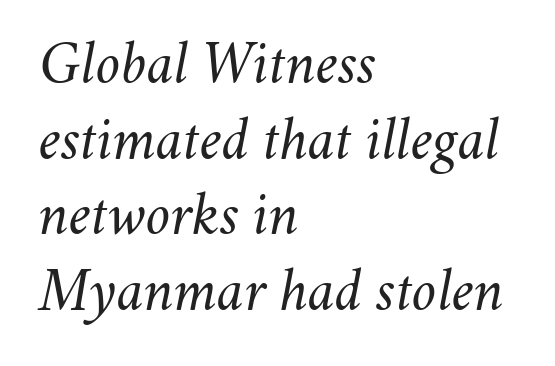
The image shows 60 px regular-weight type, italic (leaning right); set left-aligned, normal line spacing (1.26x), normal letter spacing, not underlined; medium stroke contrast and a small x-height.
